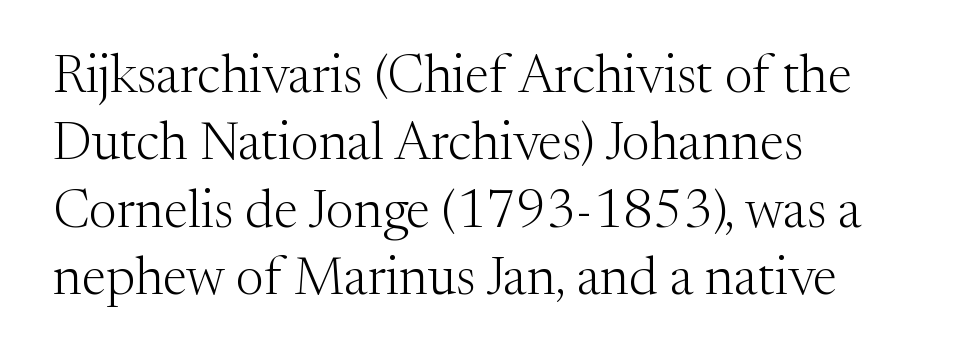
{"serif": "yes", "italic": "no", "bold": "no", "weight": "light", "width": "normal", "stroke_contrast": "medium", "x_height": "medium", "monospaced": "no", "underline": "no", "align": "left", "line_spacing": "normal", "line_spacing_ratio": 1.27, "letter_spacing": "normal", "letter_spacing_em": 0.0, "glyph_px": 53}
